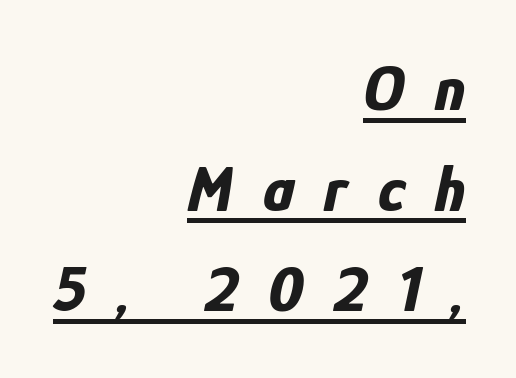
{"italic": "yes", "lean": "right", "slant_degrees": 12, "bold": "yes", "weight": "bold", "width": "condensed", "stroke_contrast": "low", "x_height": "medium", "monospaced": "no", "underline": "yes", "align": "right", "line_spacing": "normal", "line_spacing_ratio": 1.55, "letter_spacing": "wide", "letter_spacing_em": 0.46, "glyph_px": 65}
